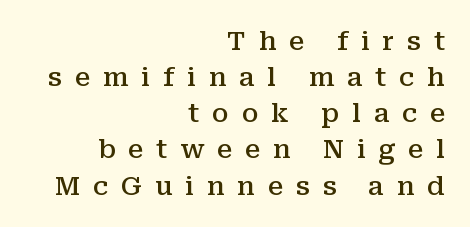
The image shows 26 px text type, upright; set right-aligned, normal line spacing (1.39x), unusually wide letter spacing (+0.49 em), not underlined.
